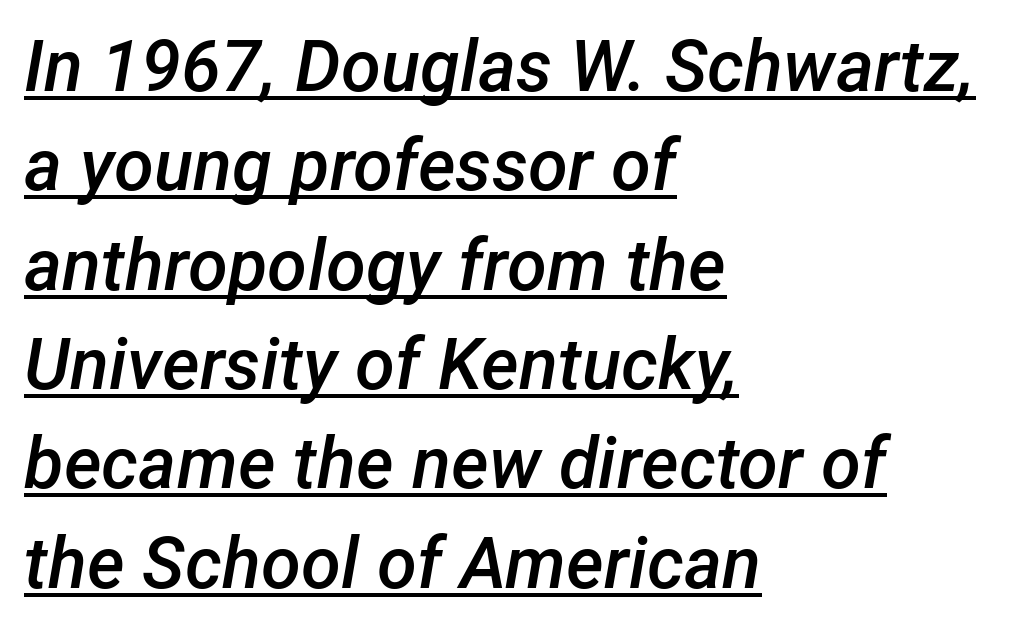
Reading down the block, your eye returns to a fixed left position each line. The rendering uses natural spacing where letterforms have individual widths. Is the type bold? Partly — it's a semibold, heavier than regular but not fully bold. Horizontal bands of white between lines are of average thickness.
